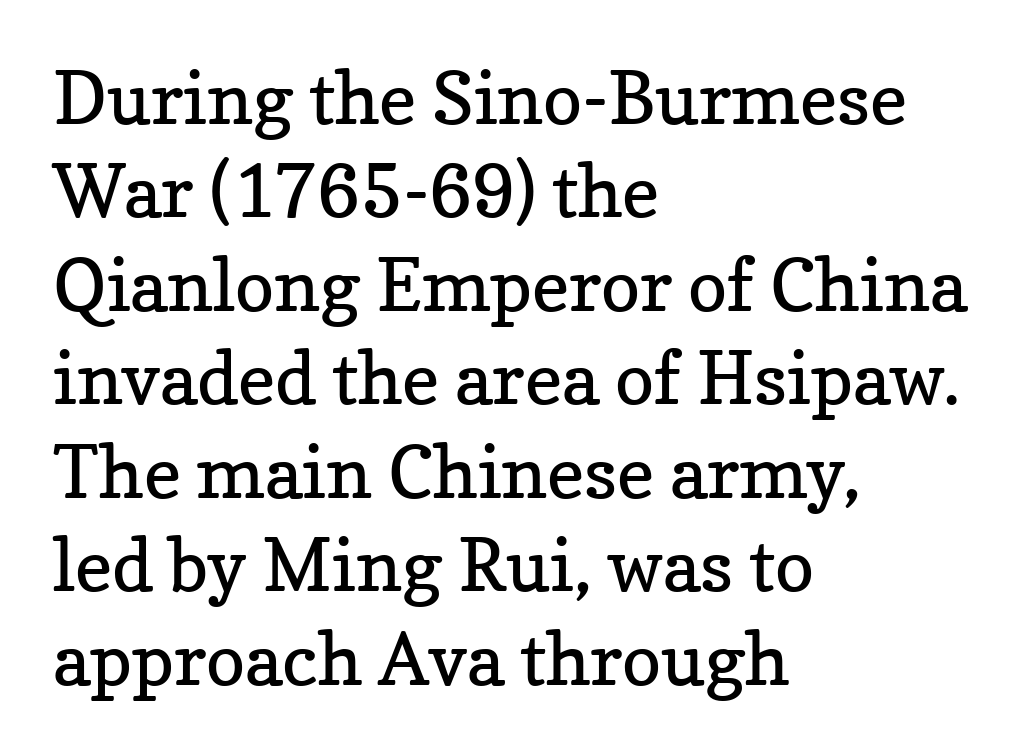
{"serif": "yes", "italic": "no", "bold": "no", "weight": "regular", "width": "normal", "stroke_contrast": "low", "x_height": "medium", "monospaced": "no", "underline": "no", "align": "left", "line_spacing": "normal", "line_spacing_ratio": 1.28, "letter_spacing": "normal", "letter_spacing_em": 0.0, "glyph_px": 73}
